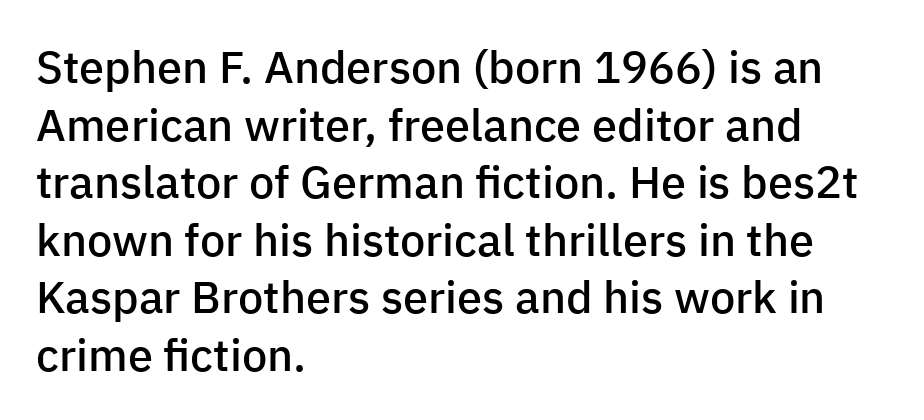
{"serif": "no", "italic": "no", "bold": "semi", "weight": "semibold", "width": "normal", "stroke_contrast": "low", "x_height": "medium", "monospaced": "no", "underline": "no", "align": "left", "line_spacing": "normal", "line_spacing_ratio": 1.28, "letter_spacing": "normal", "letter_spacing_em": 0.0, "glyph_px": 45}
